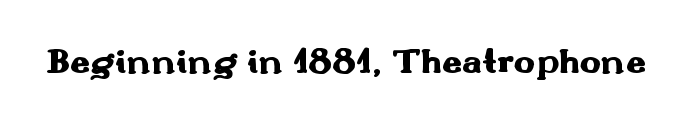
Q: Is the text bold? A: Yes.
Q: Is the text italic (slanted)? A: No, it is upright.
Q: Is the typeface a serif or a sans-serif typeface? A: Sans-serif.
Q: Is the text underlined? A: No.
Q: Is the spacing between letters normal or unusually wide? A: Normal.
Q: Width (condensed, normal, or wide)? A: Wide.
Q: Stroke contrast? A: Medium.
Q: x-height? A: Small.
Q: Monospaced? A: No.
